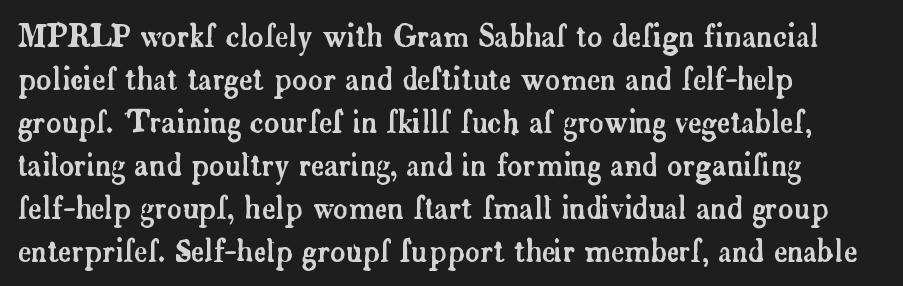
The image shows 29 px serif type, upright; set left-aligned, normal line spacing (1.48x), normal letter spacing, not underlined; low stroke contrast and a small x-height.
